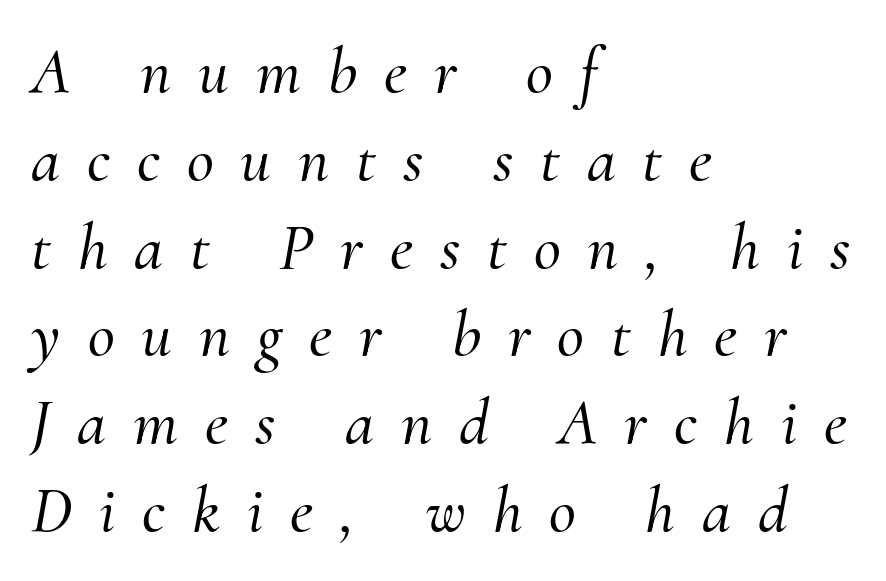
The image shows 66 px serif type, italic (leaning right); set left-aligned, normal line spacing (1.33x), unusually wide letter spacing (+0.41 em), not underlined; medium stroke contrast and a small x-height.
